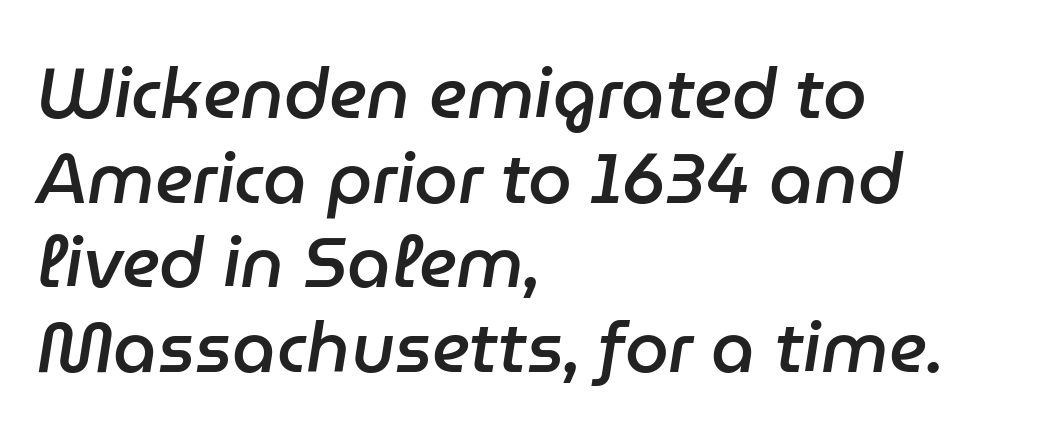
{"italic": "yes", "lean": "right", "slant_degrees": 9, "bold": "semi", "weight": "semibold", "width": "normal", "stroke_contrast": "low", "x_height": "medium", "monospaced": "no", "underline": "no", "align": "left", "line_spacing_ratio": 1.21, "letter_spacing": "normal", "letter_spacing_em": 0.0, "glyph_px": 70}
